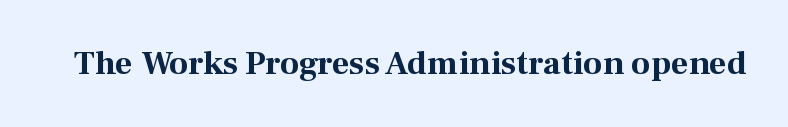
The image shows 34 px bold serif type, upright; set normal letter spacing, not underlined; medium stroke contrast and a medium x-height.
